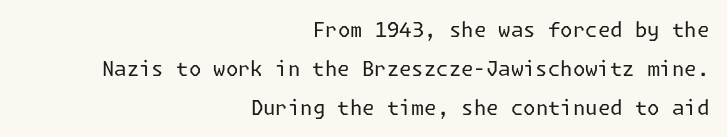
{"italic": "no", "bold": "no", "underline": "no", "align": "right", "line_spacing": "loose", "line_spacing_ratio": 1.95, "letter_spacing": "normal", "letter_spacing_em": 0.0, "glyph_px": 20}
